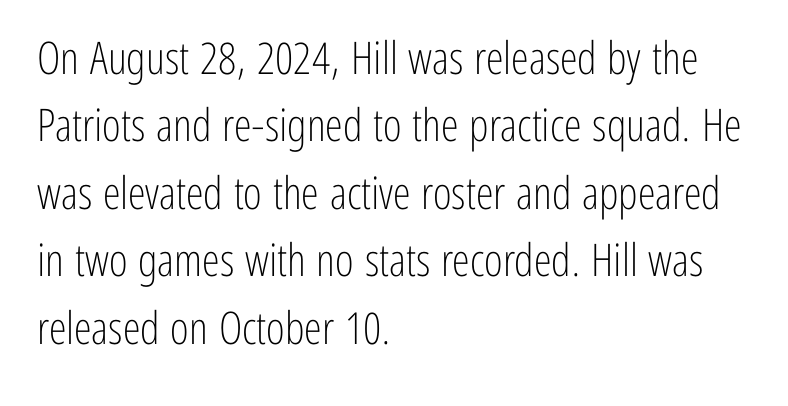
Q: Is the text bold? A: No.
Q: Is the text italic (slanted)? A: No, it is upright.
Q: Is the typeface a serif or a sans-serif typeface? A: Sans-serif.
Q: Is the text underlined? A: No.
Q: How is the paragraph aligned? A: Left-aligned.
Q: Is the spacing between letters normal or unusually wide? A: Normal.
Q: Is the spacing between lines tight, normal or loose? A: Normal.
Q: Width (condensed, normal, or wide)? A: Condensed.
Q: Stroke contrast? A: Low.
Q: x-height? A: Medium.
Q: Monospaced? A: No.
